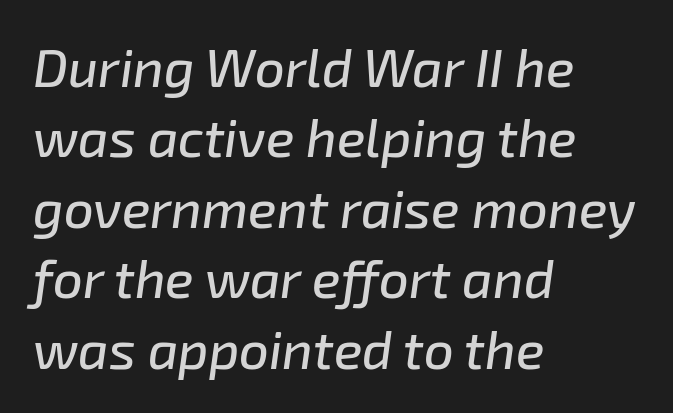
The image shows 53 px text type, italic (leaning right); set left-aligned, normal line spacing (1.33x), normal letter spacing, not underlined; low stroke contrast and a medium x-height.
